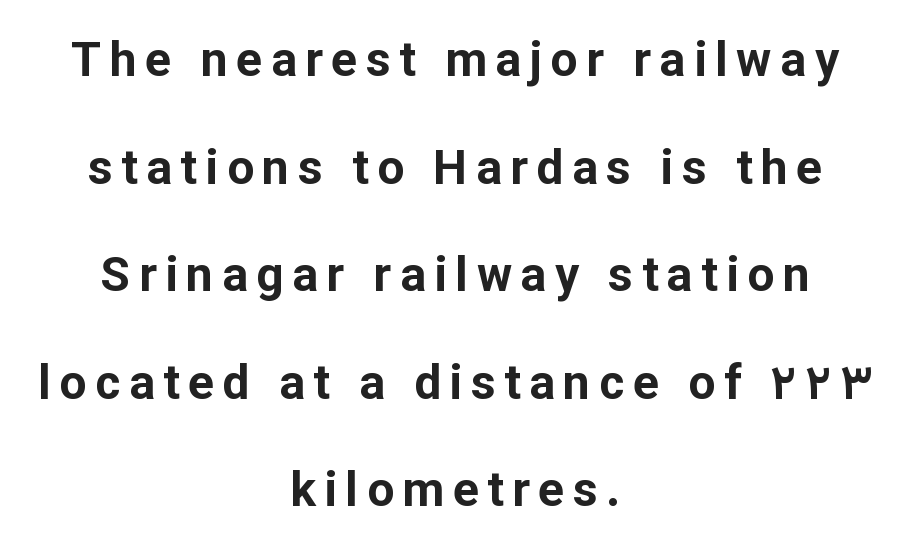
The font is running at its bold setting. The letters advance in unequal steps, a hallmark of proportional type. Baseline-to-baseline distance is far greater than the letter height. This is sans-serif lettering, the kind often seen on screens and signage. Words float on clear page, feet unadorned. Every stem runs plumb, perpendicular to the baseline.
